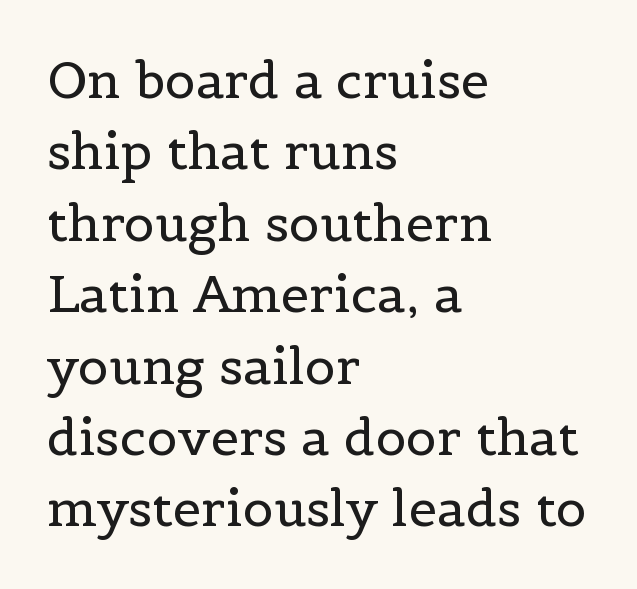
Q: Is the text bold? A: No.
Q: Is the text italic (slanted)? A: No, it is upright.
Q: Is the typeface a serif or a sans-serif typeface? A: Serif.
Q: Is the text underlined? A: No.
Q: How is the paragraph aligned? A: Left-aligned.
Q: Is the spacing between letters normal or unusually wide? A: Normal.
Q: Is the spacing between lines tight, normal or loose? A: Normal.
Q: Width (condensed, normal, or wide)? A: Normal.
Q: x-height? A: Medium.
Q: Monospaced? A: No.
